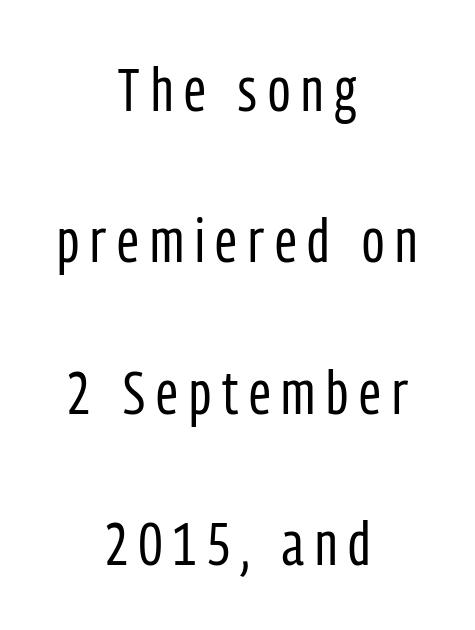
{"serif": "no", "italic": "no", "bold": "no", "weight": "regular", "width": "condensed", "stroke_contrast": "low", "x_height": "medium", "monospaced": "no", "underline": "no", "align": "center", "line_spacing": "loose", "line_spacing_ratio": 2.48, "glyph_px": 61}
